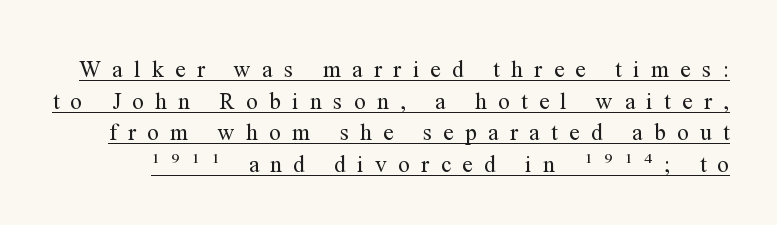
Q: Is the text bold? A: No.
Q: Is the text italic (slanted)? A: No, it is upright.
Q: Is the text underlined? A: Yes.
Q: Is the spacing between letters normal or unusually wide? A: Unusually wide.
Q: Is the spacing between lines tight, normal or loose? A: Normal.
